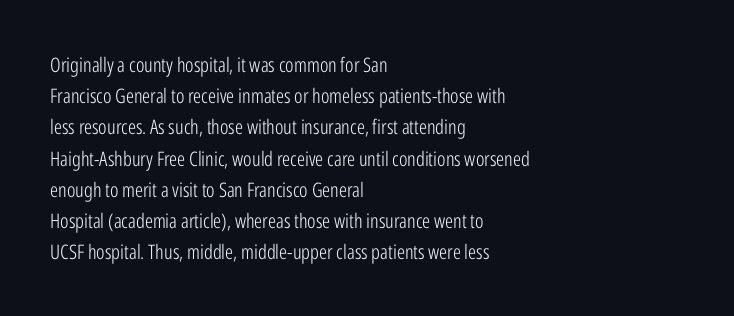
Between one letter and the next there's only the usual sliver of space. Letters rest on an invisible, unmarked baseline. Does the copy run flush right? No — it runs flush left. Nothing heavy about these letters — not bold at all.
